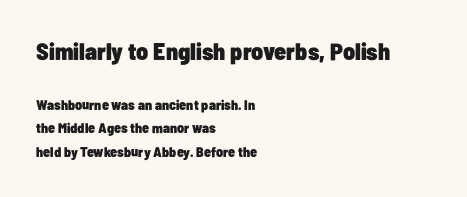
The passage is arranged the way most books set body copy — flush left. The more generous point size was reserved for the upper chunk. The line texture is even and compact thanks to regular tracking. Line spacing here is normal.
